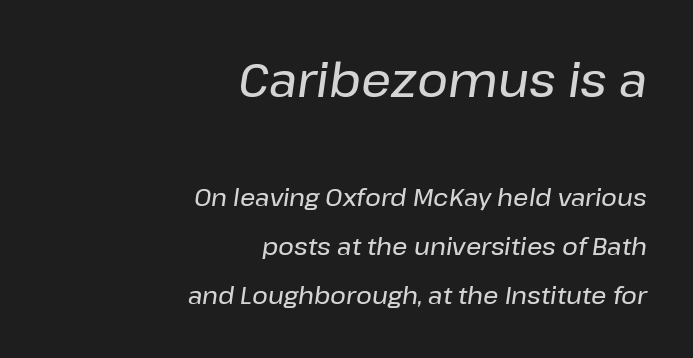
The image shows 47 px text type, italic (leaning right); set right-aligned, loose line spacing (2.05x), normal letter spacing, not underlined; the first (top) block is 1.96x larger; low stroke contrast and a medium x-height.
